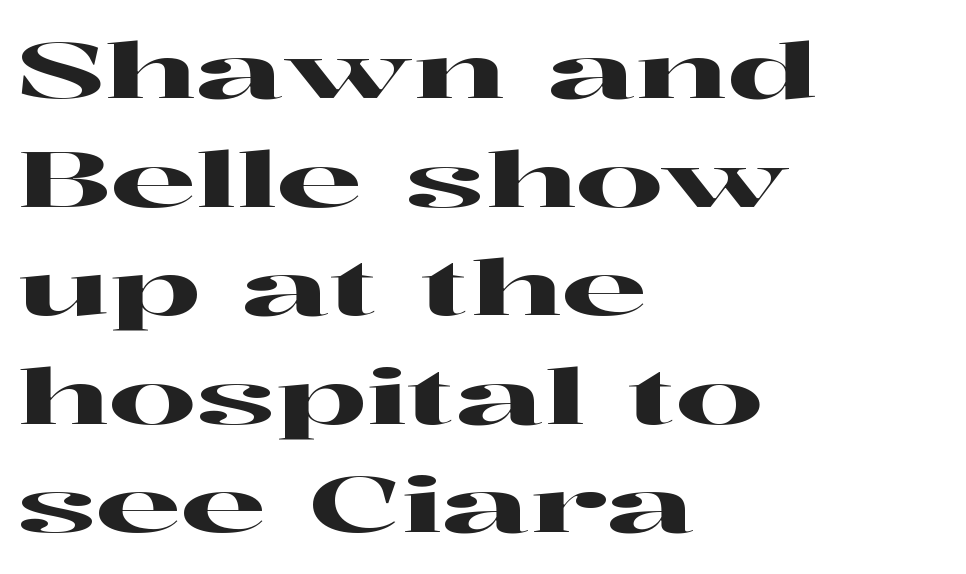
{"serif": "yes", "italic": "no", "width": "wide", "stroke_contrast": "high", "x_height": "medium", "monospaced": "no", "underline": "no", "align": "left", "line_spacing": "normal", "line_spacing_ratio": 1.41, "letter_spacing": "normal", "letter_spacing_em": 0.0, "glyph_px": 77}
